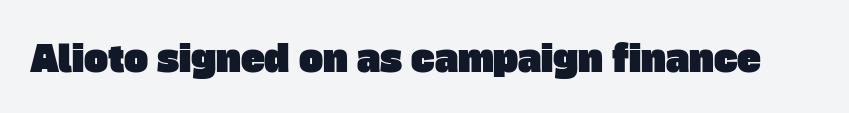
{"serif": "no", "width": "normal", "stroke_contrast": "low", "x_height": "large", "monospaced": "no", "underline": "no", "letter_spacing": "normal", "letter_spacing_em": 0.0, "glyph_px": 36}
